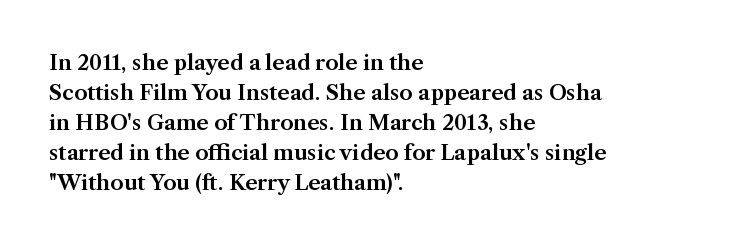
Q: Is the text italic (slanted)? A: No, it is upright.
Q: Is the text underlined? A: No.
Q: How is the paragraph aligned? A: Left-aligned.
Q: Is the spacing between letters normal or unusually wide? A: Normal.
Q: Is the spacing between lines tight, normal or loose? A: Normal.
